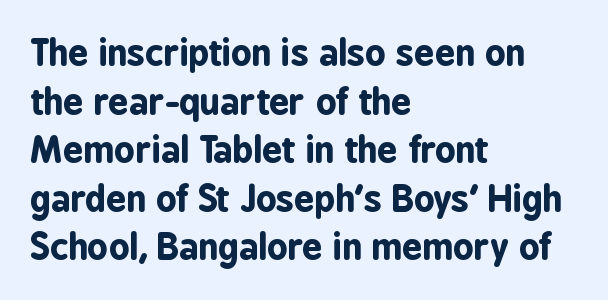
The image shows 36 px bold, condensed sans-serif type, upright; set left-aligned, normal line spacing (1.35x), normal letter spacing, not underlined; low stroke contrast and a medium x-height.
